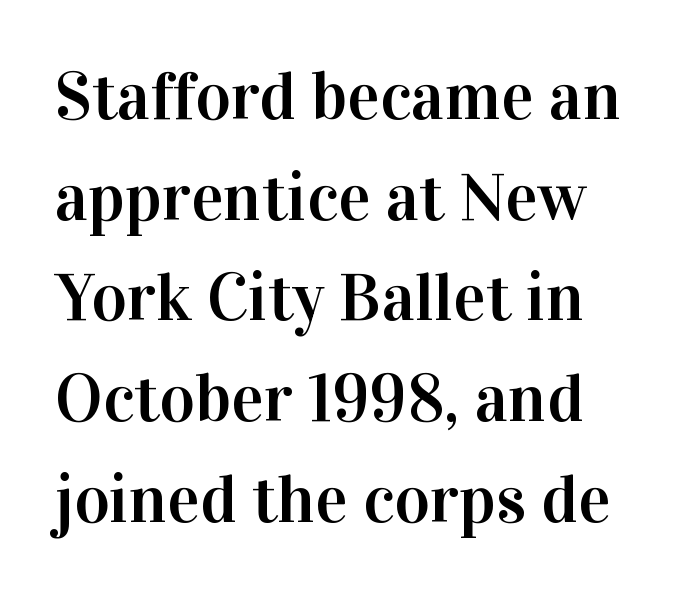
Q: Is the text italic (slanted)? A: No, it is upright.
Q: Is the typeface a serif or a sans-serif typeface? A: Serif.
Q: Is the text underlined? A: No.
Q: Is the spacing between letters normal or unusually wide? A: Normal.
Q: Is the spacing between lines tight, normal or loose? A: Normal.
Q: Width (condensed, normal, or wide)? A: Normal.
Q: Stroke contrast? A: High.
Q: x-height? A: Medium.
Q: Monospaced? A: No.
